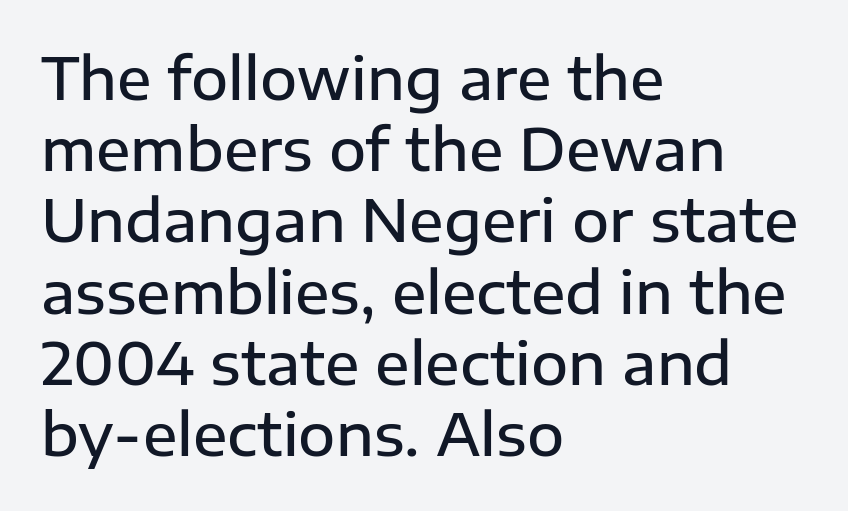
Q: Is the text bold? A: Semi-bold.
Q: Is the text italic (slanted)? A: No, it is upright.
Q: Is the typeface a serif or a sans-serif typeface? A: Sans-serif.
Q: Is the text underlined? A: No.
Q: How is the paragraph aligned? A: Left-aligned.
Q: Is the spacing between letters normal or unusually wide? A: Normal.
Q: Is the spacing between lines tight, normal or loose? A: Normal.
Q: Width (condensed, normal, or wide)? A: Normal.
Q: Stroke contrast? A: Low.
Q: x-height? A: Medium.
Q: Monospaced? A: No.
